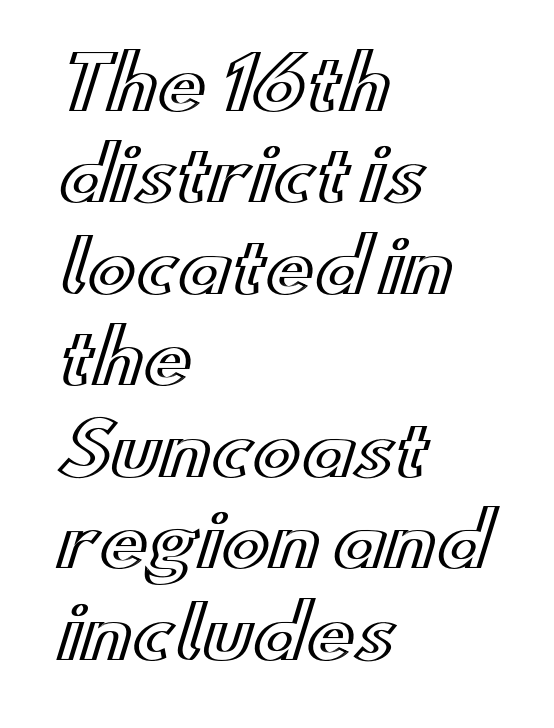
Q: Is the text italic (slanted)? A: Yes.
Q: Is the text underlined? A: No.
Q: How is the paragraph aligned? A: Left-aligned.
Q: Is the spacing between letters normal or unusually wide? A: Normal.
Q: Is the spacing between lines tight, normal or loose? A: Normal.
Q: Width (condensed, normal, or wide)? A: Wide.
Q: x-height? A: Small.
Q: Monospaced? A: No.
